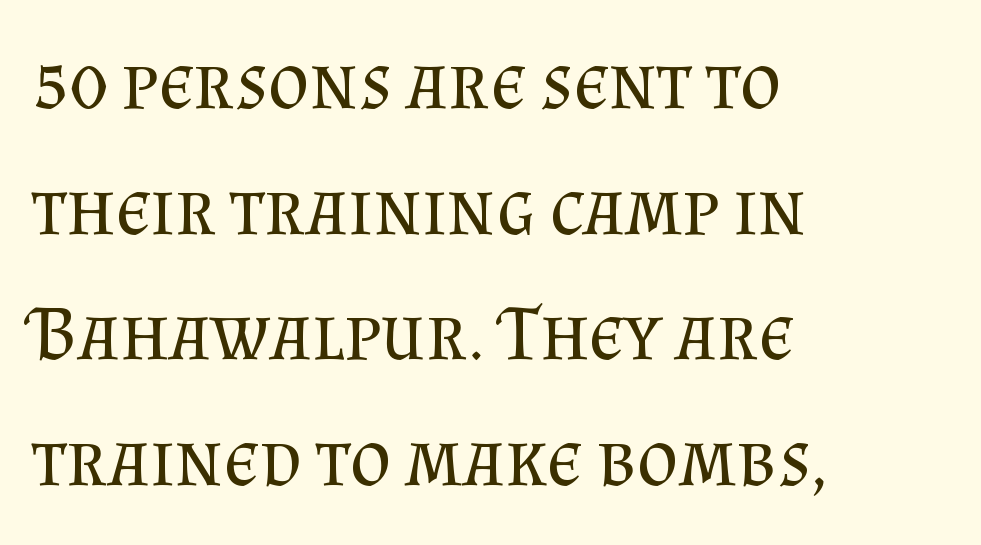
Q: Is the text bold? A: No.
Q: Is the text italic (slanted)? A: No, it is upright.
Q: Is the typeface a serif or a sans-serif typeface? A: Serif.
Q: Is the text underlined? A: No.
Q: How is the paragraph aligned? A: Left-aligned.
Q: Is the spacing between letters normal or unusually wide? A: Normal.
Q: Is the spacing between lines tight, normal or loose? A: Normal.
Q: Width (condensed, normal, or wide)? A: Normal.
Q: Stroke contrast? A: Medium.
Q: x-height? A: Small.
Q: Monospaced? A: No.
